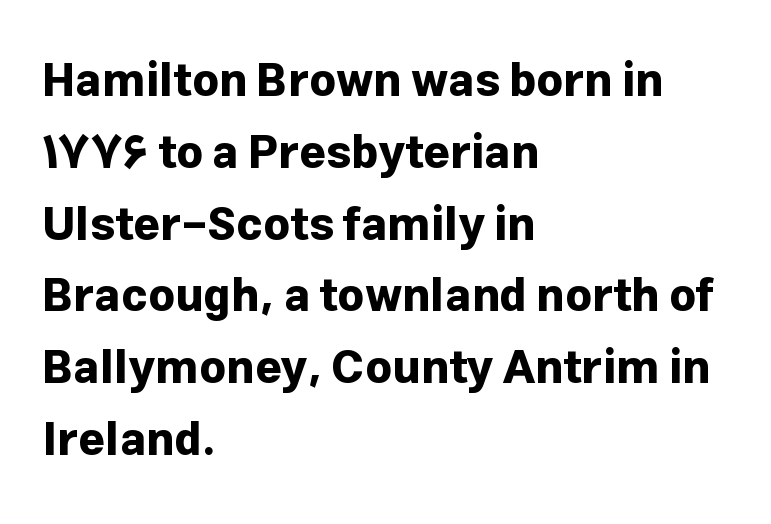
{"serif": "no", "italic": "no", "bold": "yes", "weight": "bold", "width": "normal", "stroke_contrast": "low", "x_height": "medium", "monospaced": "no", "underline": "no", "align": "left", "line_spacing": "normal", "line_spacing_ratio": 1.56, "letter_spacing": "normal", "letter_spacing_em": 0.0, "glyph_px": 46}
